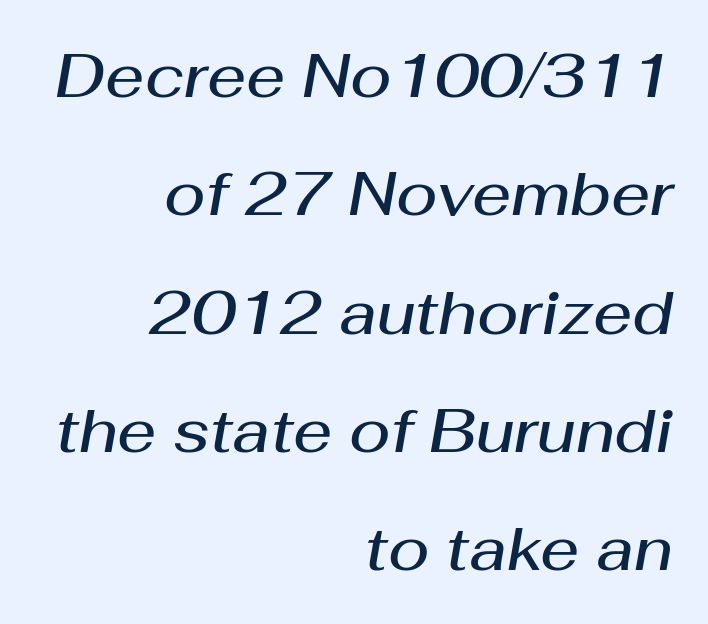
{"italic": "yes", "lean": "right", "slant_degrees": 10, "bold": "semi", "weight": "semibold", "width": "normal", "stroke_contrast": "medium", "x_height": "medium", "monospaced": "no", "underline": "no", "align": "right", "line_spacing": "loose", "line_spacing_ratio": 1.94, "letter_spacing": "normal", "letter_spacing_em": 0.0, "glyph_px": 61}
